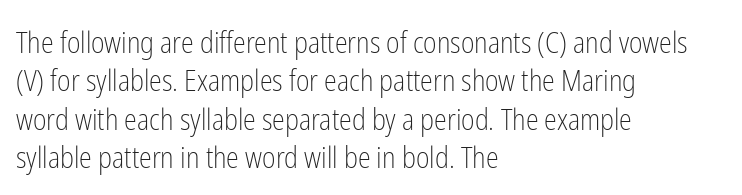
The typesetting does not lean heavy: it is not bold. Words float on clear page, feet unadorned. One-word summary of the alignment: left. Is there any slant? The stems are plumb.
